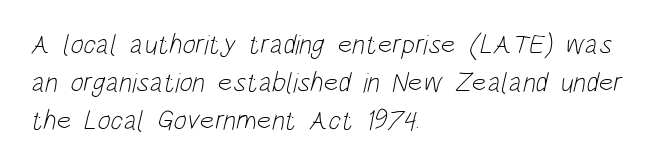
The image shows 28 px light, condensed sans-serif type; set left-aligned, normal line spacing (1.36x), normal letter spacing, not underlined; low stroke contrast and a large x-height.
